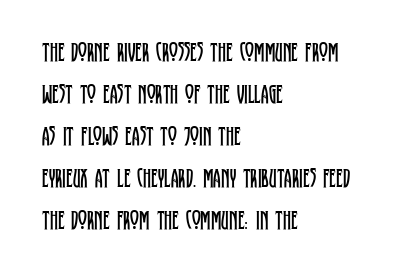
{"italic": "no", "bold": "no", "underline": "no", "align": "left", "line_spacing": "normal", "line_spacing_ratio": 1.56, "letter_spacing": "normal", "letter_spacing_em": 0.0, "glyph_px": 27}
